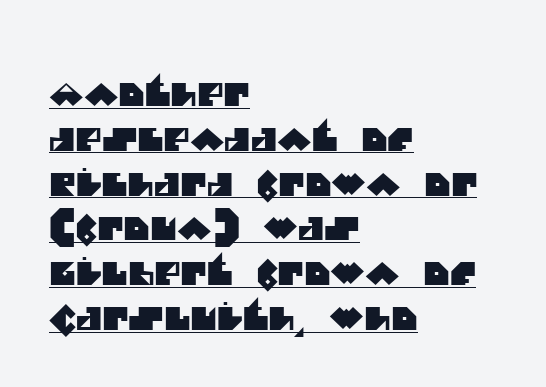
{"serif": "no", "width": "normal", "stroke_contrast": "medium", "x_height": "large", "monospaced": "no", "underline": "yes", "align": "left", "line_spacing": "normal", "line_spacing_ratio": 1.4, "letter_spacing": "normal", "letter_spacing_em": 0.0, "glyph_px": 32}
